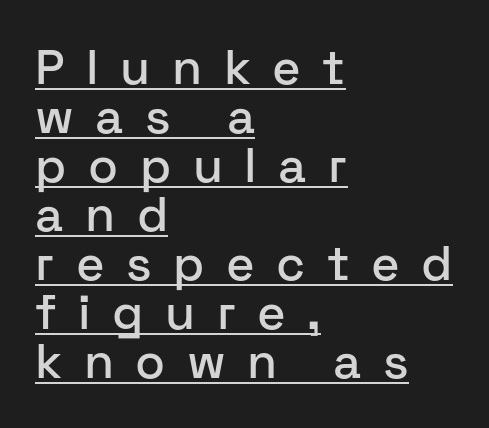
The image shows 49 px sans-serif type, upright; set left-aligned, tight line spacing (1.0x), unusually wide letter spacing (+0.44 em), underlined; low stroke contrast and a medium x-height.
